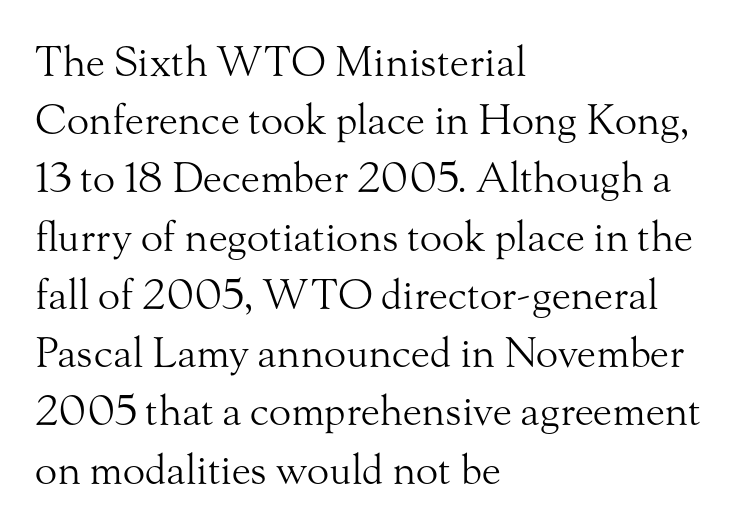
Compared with typical body copy, the letter spacing here is the same. The designer went with a serif here, giving each stem small feet. Ascenders rise straight up at ninety degrees. Evenly set lines give the paragraph a standard silhouette. The specimen omits any rule beneath the text block's lines.
